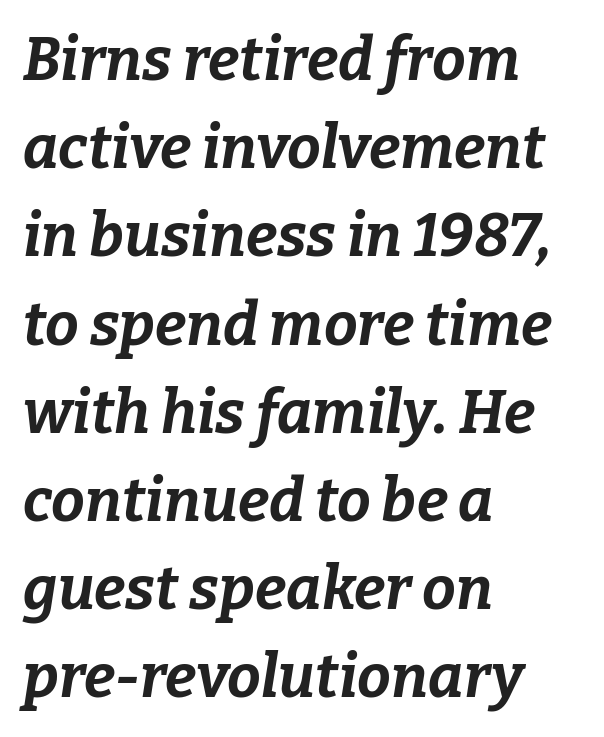
{"italic": "yes", "lean": "right", "slant_degrees": 9, "bold": "yes", "weight": "bold", "width": "normal", "stroke_contrast": "low", "x_height": "medium", "monospaced": "no", "underline": "no", "align": "left", "line_spacing": "normal", "line_spacing_ratio": 1.47, "letter_spacing": "normal", "letter_spacing_em": 0.0, "glyph_px": 60}
